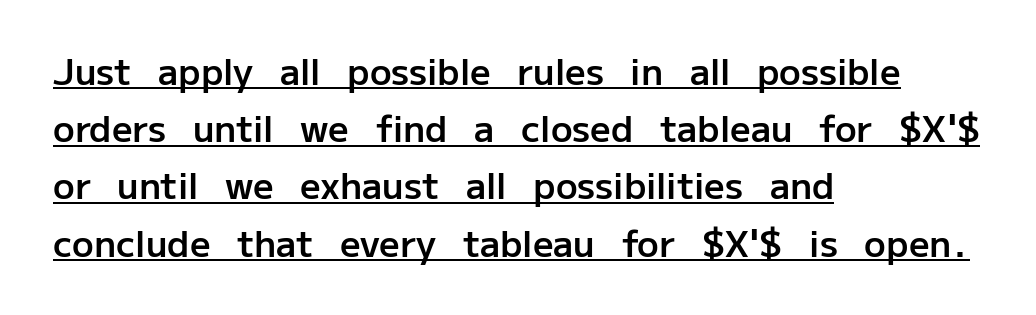
{"serif": "no", "italic": "no", "bold": "semi", "weight": "semibold", "width": "normal", "stroke_contrast": "low", "x_height": "medium", "monospaced": "no", "underline": "yes", "align": "left", "line_spacing": "normal", "line_spacing_ratio": 1.59, "letter_spacing": "normal", "letter_spacing_em": 0.0, "glyph_px": 36}
